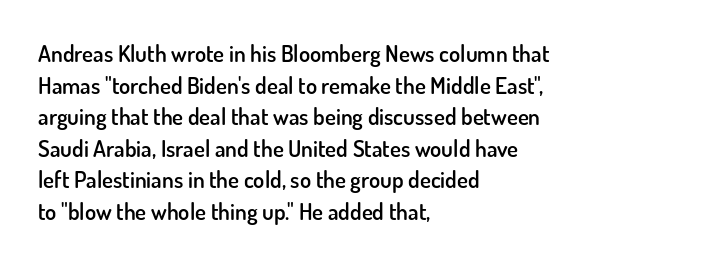
The image shows 23 px text type, upright; set left-aligned, normal line spacing (1.37x), normal letter spacing, not underlined.
